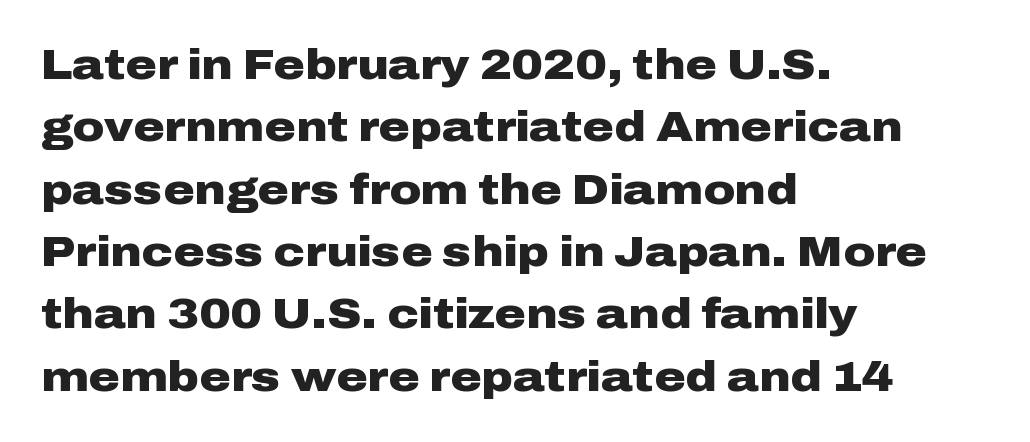
The compositor pushed each line to the left boundary. The characters display no serif detailing; their extremities are plain. No extra tracking has been applied to these lines. How would I describe the line gaps? Plain and ordinary.
